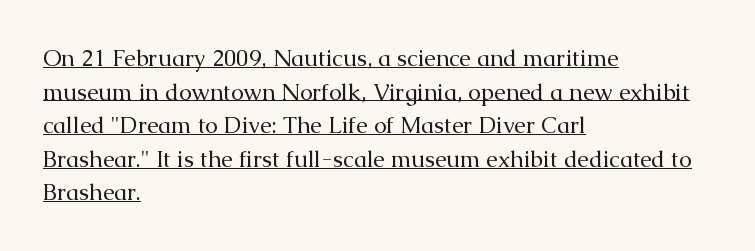
Q: Is the text bold? A: No.
Q: Is the text italic (slanted)? A: No, it is upright.
Q: Is the text underlined? A: Yes.
Q: How is the paragraph aligned? A: Left-aligned.
Q: Is the spacing between letters normal or unusually wide? A: Normal.
Q: Is the spacing between lines tight, normal or loose? A: Normal.
